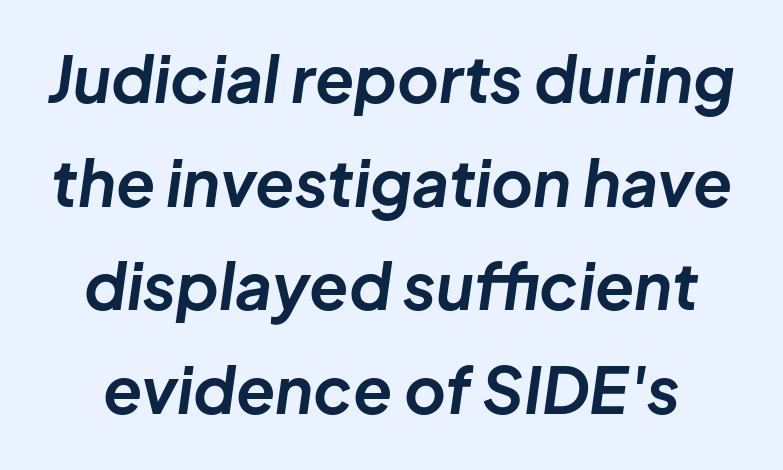
{"italic": "yes", "lean": "right", "slant_degrees": 8, "bold": "yes", "weight": "bold", "width": "normal", "stroke_contrast": "low", "x_height": "medium", "monospaced": "no", "underline": "no", "line_spacing": "normal", "line_spacing_ratio": 1.62, "letter_spacing": "normal", "letter_spacing_em": 0.0, "glyph_px": 64}
